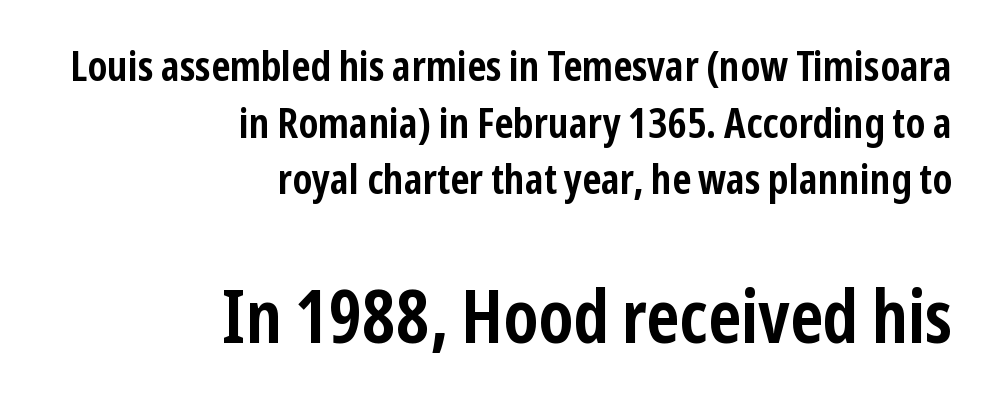
{"serif": "no", "italic": "no", "bold": "yes", "weight": "semibold", "width": "condensed", "stroke_contrast": "low", "x_height": "medium", "monospaced": "no", "underline": "no", "align": "right", "line_spacing": "normal", "line_spacing_ratio": 1.35, "letter_spacing": "normal", "letter_spacing_em": 0.0, "larger_block": "second", "size_ratio": 1.74, "glyph_px": 73}
